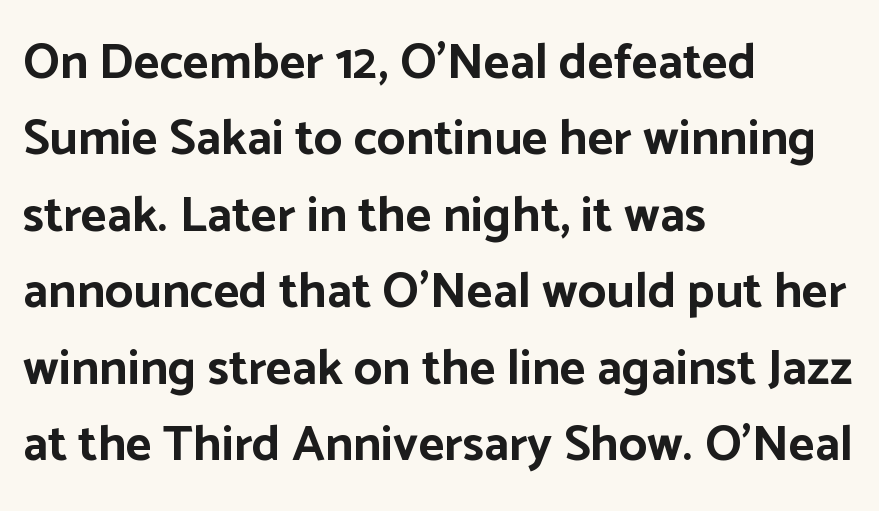
{"serif": "no", "italic": "no", "bold": "yes", "weight": "bold", "width": "normal", "stroke_contrast": "low", "x_height": "medium", "monospaced": "no", "underline": "no", "align": "left", "line_spacing": "normal", "line_spacing_ratio": 1.53, "letter_spacing": "normal", "letter_spacing_em": 0.0, "glyph_px": 50}
